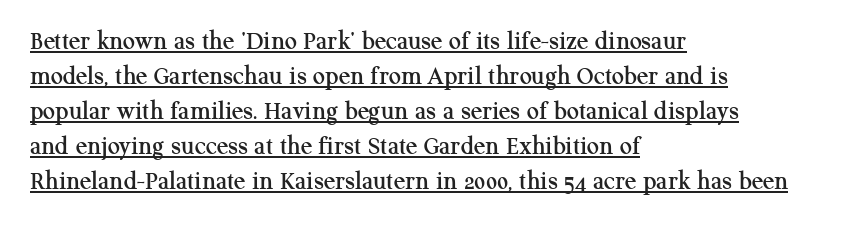
Does a line run under the words? Yes, clearly. Short and long lines alike share a common starting point at left. Ordinary non-slanted type is in use. Honestly, the row spacing looks completely unremarkable. In terms of letterspacing, this is plain default setting.
